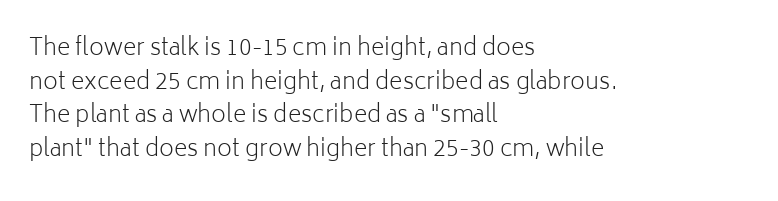
{"italic": "no", "bold": "no", "underline": "no", "align": "left", "line_spacing": "normal", "line_spacing_ratio": 1.46, "letter_spacing": "normal", "letter_spacing_em": 0.0, "glyph_px": 23}
